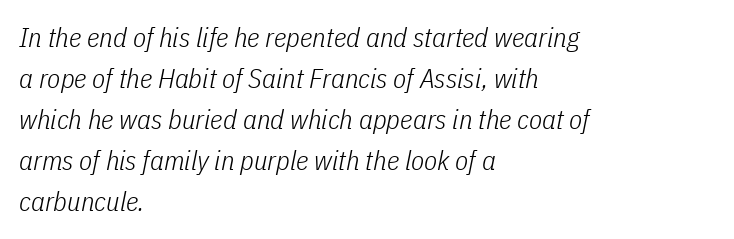
{"italic": "yes", "lean": "right", "slant_degrees": 11, "bold": "no", "underline": "no", "align": "left", "line_spacing": "normal", "line_spacing_ratio": 1.52, "letter_spacing": "normal", "letter_spacing_em": 0.0, "glyph_px": 27}
